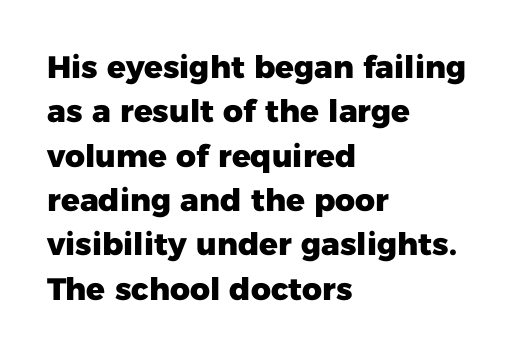
The passage shown is typed in a proportional face where columns would drift. The typesetter chose a ragged-right arrangement here. The foot of each line stays bare and open. Short note: letters normally spaced. This block has exactly the height ordinary leading produces.
